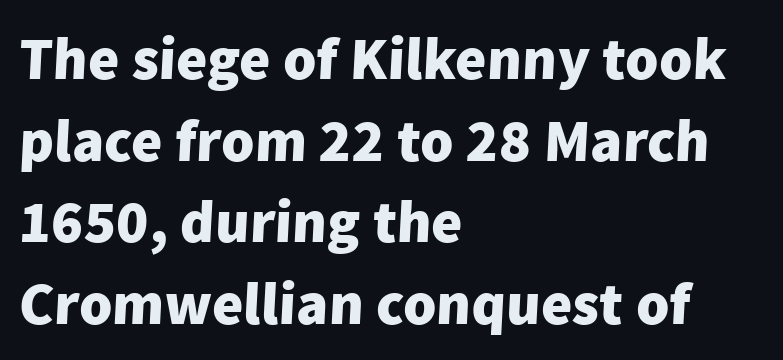
{"serif": "no", "bold": "yes", "weight": "heavy", "width": "normal", "stroke_contrast": "low", "x_height": "medium", "monospaced": "no", "underline": "no", "align": "left", "line_spacing": "normal", "line_spacing_ratio": 1.36, "letter_spacing": "normal", "letter_spacing_em": 0.0, "glyph_px": 60}
